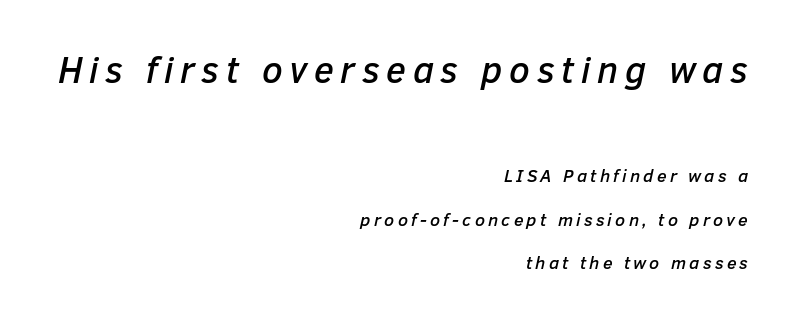
{"italic": "yes", "lean": "right", "slant_degrees": 12, "width": "normal", "stroke_contrast": "low", "x_height": "medium", "monospaced": "no", "underline": "no", "align": "right", "line_spacing": "loose", "line_spacing_ratio": 2.42, "larger_block": "first", "size_ratio": 2.06, "glyph_px": 37}
